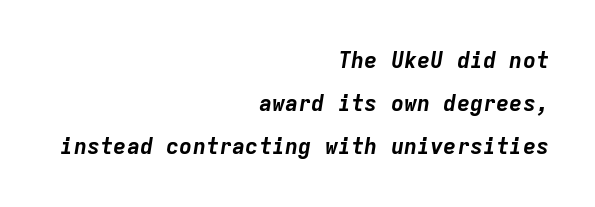
Q: Is the text bold? A: Yes.
Q: Is the text italic (slanted)? A: Yes, it leans right by about 9 degrees.
Q: Is the text underlined? A: No.
Q: How is the paragraph aligned? A: Right-aligned.
Q: Is the spacing between letters normal or unusually wide? A: Normal.
Q: Is the spacing between lines tight, normal or loose? A: Loose.
